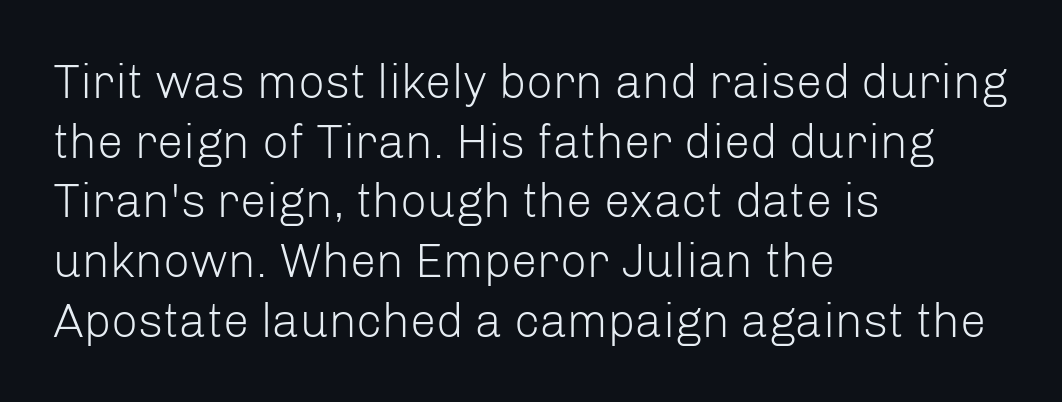
A typesetter would call this leading conventional body-copy spacing. In CSS terms this would be text-align: left. Only glyphs here, with clear space below each row. The tracking reads as untouched default to a designer's eye. The face used here is proportionally spaced, like ordinary book or web type.
